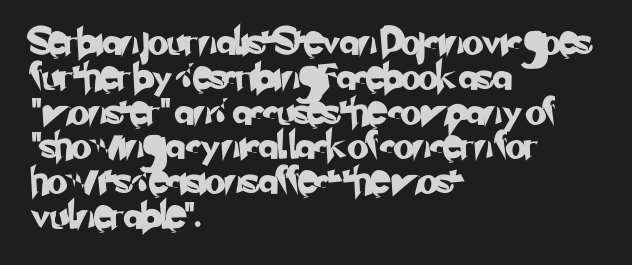
{"underline": "no", "align": "left", "line_spacing": "normal", "line_spacing_ratio": 1.29, "letter_spacing": "normal", "letter_spacing_em": 0.0, "glyph_px": 27}
